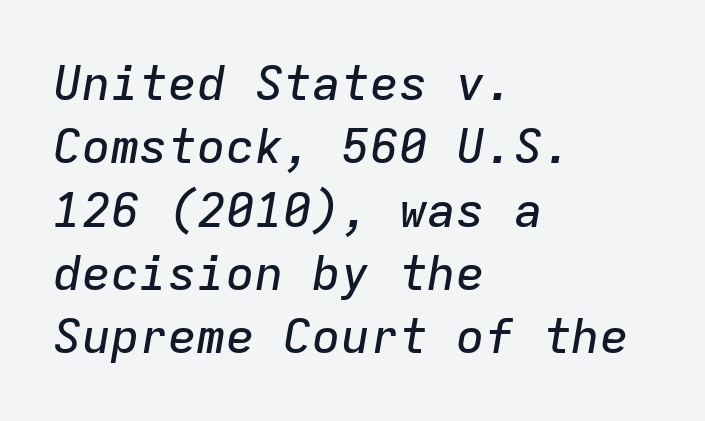
The leading is moderate, giving the passage an even texture. Plain, unruled lines of type. Looks like terminal output: every glyph gets an equal slot. Does the lettering tilt? It does — this is italic. Here the glyphs are tracked normally, forming tight word shapes. Alignment: flush left.
